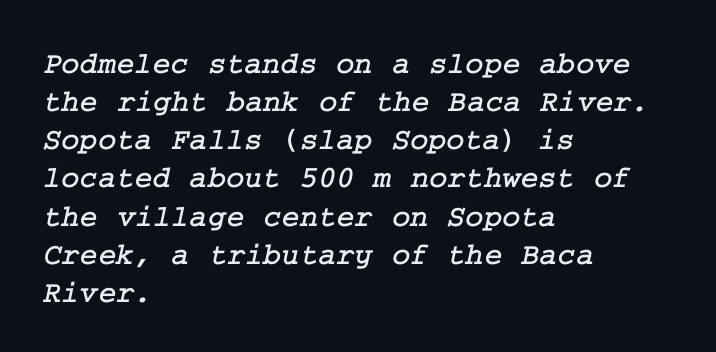
Q: Is the typeface a serif or a sans-serif typeface? A: Serif.
Q: Is the text underlined? A: No.
Q: How is the paragraph aligned? A: Left-aligned.
Q: Is the spacing between letters normal or unusually wide? A: Normal.
Q: Width (condensed, normal, or wide)? A: Normal.
Q: Stroke contrast? A: Low.
Q: x-height? A: Medium.
